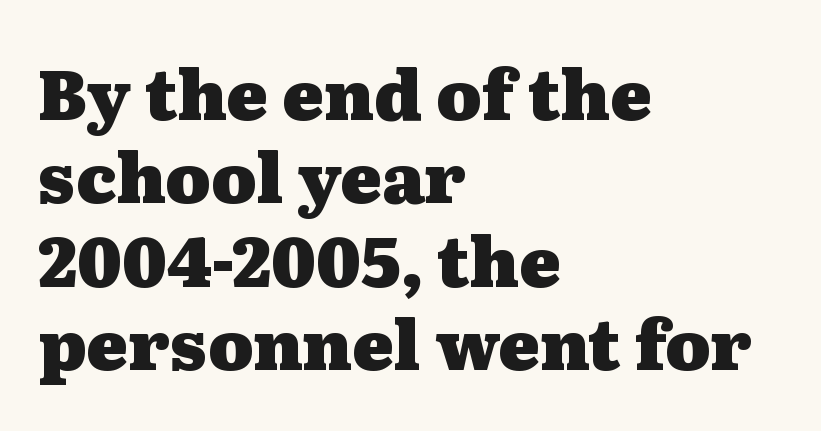
The image shows 69 px heavy, wide serif type, upright; set left-aligned, line spacing 1.21x, normal letter spacing, not underlined; medium stroke contrast and a medium x-height.
